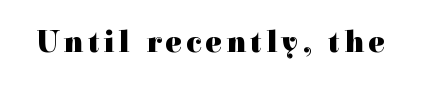
Q: Is the text bold? A: Yes.
Q: Is the text italic (slanted)? A: No, it is upright.
Q: Is the typeface a serif or a sans-serif typeface? A: Serif.
Q: Is the text underlined? A: No.
Q: Width (condensed, normal, or wide)? A: Normal.
Q: x-height? A: Medium.
Q: Monospaced? A: No.
